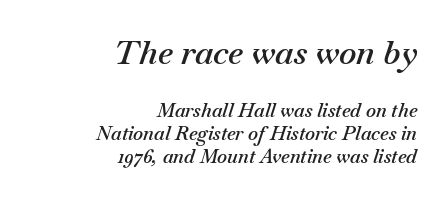
Q: Is the text bold? A: Semi-bold.
Q: Is the text italic (slanted)? A: Yes, it leans right by about 18 degrees.
Q: Is the text underlined? A: No.
Q: How is the paragraph aligned? A: Right-aligned.
Q: Is the spacing between letters normal or unusually wide? A: Normal.
Q: Which block of text is set in a larger size, the first (top) or the second (bottom)? A: The first (top) one.
Q: Width (condensed, normal, or wide)? A: Normal.
Q: Stroke contrast? A: Medium.
Q: x-height? A: Small.
Q: Monospaced? A: No.
